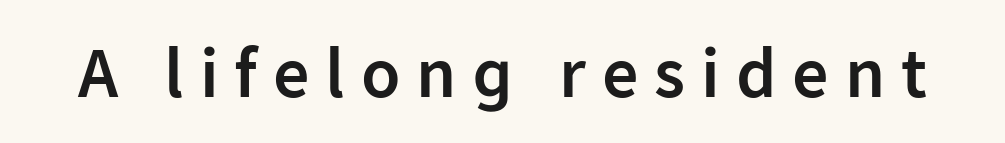
Every stem runs plumb, perpendicular to the baseline. This is the in-between weight designers call semibold or demi. Type without underlining. Is this a sans? Yes — the strokes have no serifs.
